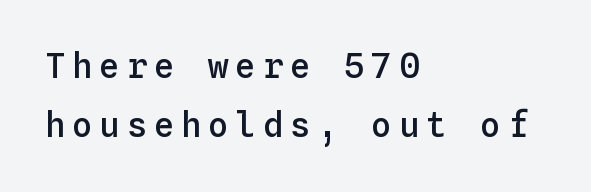
Q: Is the text bold? A: Semi-bold.
Q: Is the text italic (slanted)? A: No, it is upright.
Q: Is the text underlined? A: No.
Q: How is the paragraph aligned? A: Left-aligned.
Q: Is the spacing between letters normal or unusually wide? A: Unusually wide.
Q: Width (condensed, normal, or wide)? A: Normal.
Q: Stroke contrast? A: Low.
Q: x-height? A: Medium.
Q: Monospaced? A: Yes.
